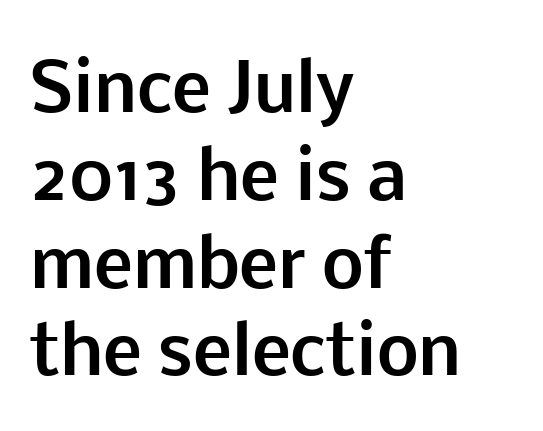
Q: Is the text bold? A: Yes.
Q: Is the text italic (slanted)? A: No, it is upright.
Q: Is the typeface a serif or a sans-serif typeface? A: Sans-serif.
Q: Is the text underlined? A: No.
Q: How is the paragraph aligned? A: Left-aligned.
Q: Is the spacing between letters normal or unusually wide? A: Normal.
Q: Is the spacing between lines tight, normal or loose? A: Normal.
Q: Width (condensed, normal, or wide)? A: Normal.
Q: Stroke contrast? A: Low.
Q: x-height? A: Medium.
Q: Monospaced? A: No.
